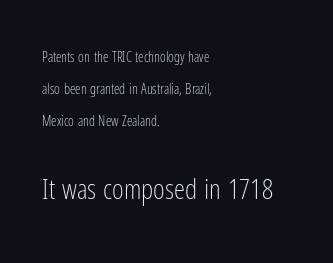
{"serif": "no", "italic": "no", "bold": "no", "weight": "light", "width": "condensed", "stroke_contrast": "low", "x_height": "medium", "monospaced": "no", "underline": "no", "align": "left", "line_spacing": "loose", "line_spacing_ratio": 2.28, "letter_spacing": "normal", "letter_spacing_em": 0.0, "larger_block": "second", "size_ratio": 2.0, "glyph_px": 28}
